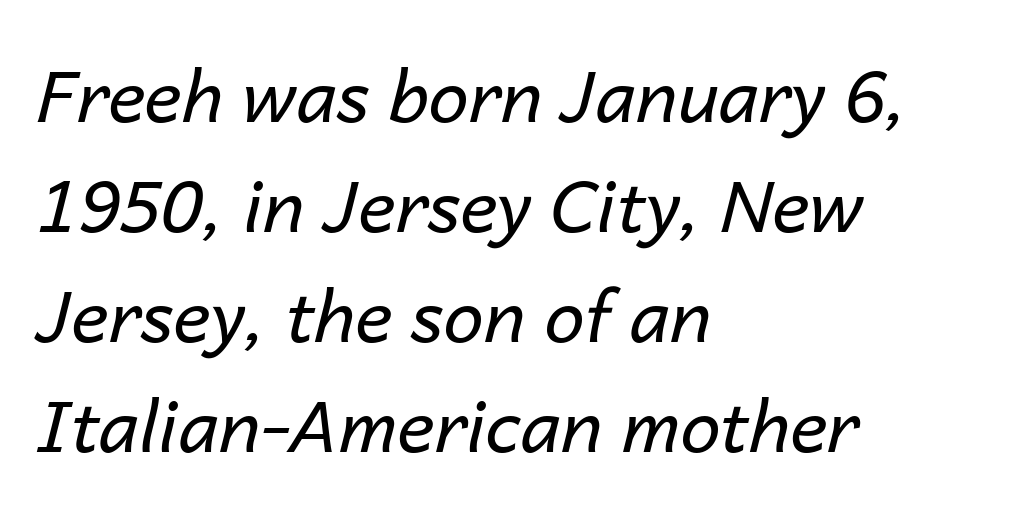
Leftover space on each line is placed entirely after the last word. Students, observe: this is what conventionally led text looks like. Proportional: the letters do not fall into vertical columns. Does the lettering tilt? It does — this is italic.
